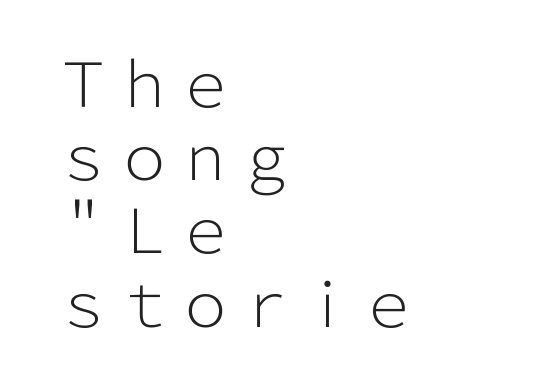
These lines stack with their left ends in a neat column. Check the space under the baseline: it is left empty. Nobody touched the tracking dial on this one. The rendering shows plain stroke endings on the letterforms — a sans-serif design. The weight tops out at a normal text grade. These lines are rendered in a variable-pitch font.
